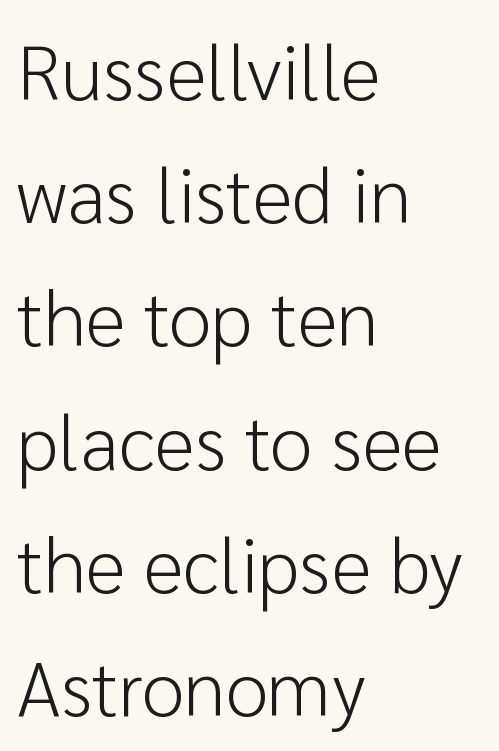
{"serif": "no", "italic": "no", "bold": "no", "weight": "light", "width": "normal", "stroke_contrast": "low", "x_height": "medium", "monospaced": "no", "underline": "no", "align": "left", "line_spacing": "normal", "line_spacing_ratio": 1.6, "letter_spacing": "normal", "letter_spacing_em": 0.0, "glyph_px": 77}
